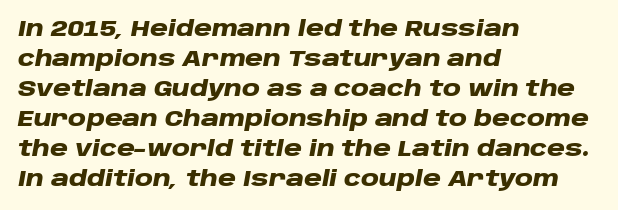
{"italic": "yes", "lean": "right", "slant_degrees": 10, "bold": "yes", "underline": "no", "align": "left", "line_spacing": "normal", "line_spacing_ratio": 1.36, "letter_spacing": "normal", "letter_spacing_em": 0.0, "glyph_px": 22}
